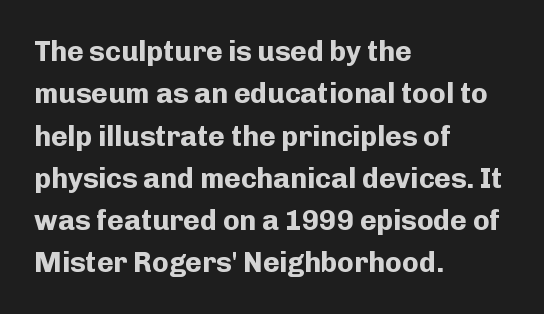
Underline: absent. Students, note that the glyphs here touch the page at normal intervals. This rendering employs a face without finishing strokes, i.e., a sans-serif. Vertical strokes here are truly vertical. Here the designer chose a conventional face with non-uniform glyph widths. This rendering uses left alignment, leaving the right contour irregular.
